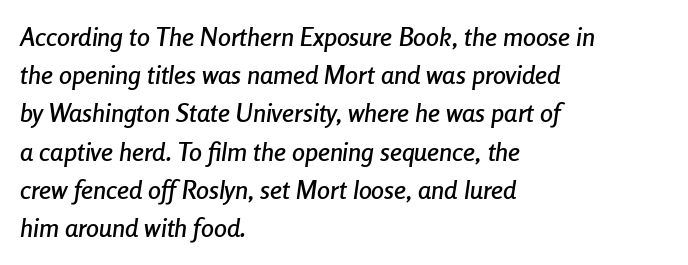
Q: Is the text italic (slanted)? A: Yes, it leans right by about 8 degrees.
Q: Is the text underlined? A: No.
Q: How is the paragraph aligned? A: Left-aligned.
Q: Is the spacing between letters normal or unusually wide? A: Normal.
Q: Is the spacing between lines tight, normal or loose? A: Normal.
